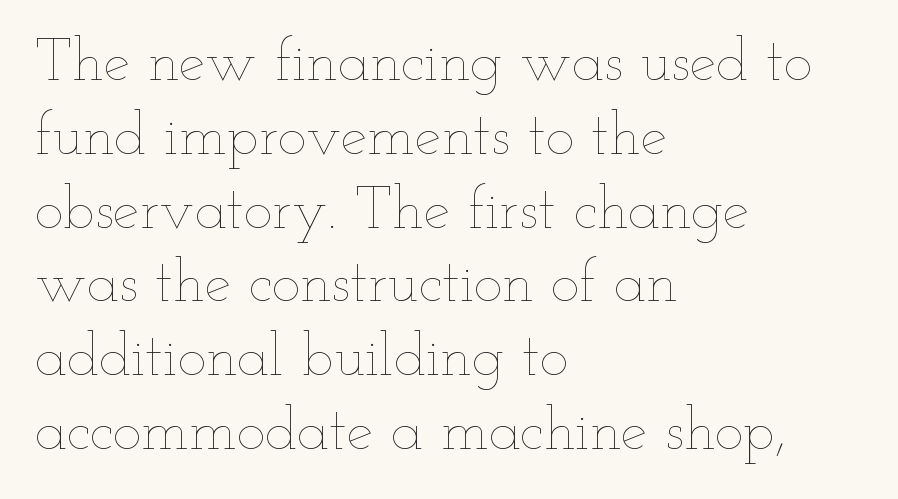
Q: Is the text bold? A: No.
Q: Is the text italic (slanted)? A: No, it is upright.
Q: Is the text underlined? A: No.
Q: How is the paragraph aligned? A: Left-aligned.
Q: Is the spacing between letters normal or unusually wide? A: Normal.
Q: Width (condensed, normal, or wide)? A: Wide.
Q: Stroke contrast? A: Low.
Q: x-height? A: Small.
Q: Monospaced? A: No.
